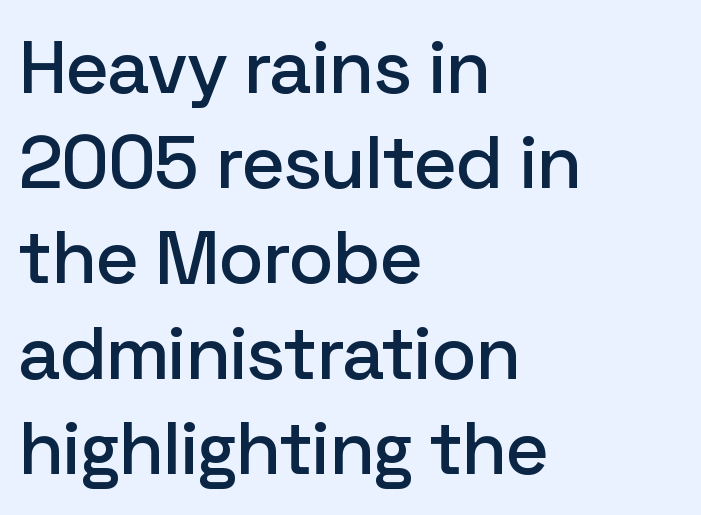
{"serif": "no", "italic": "no", "width": "normal", "stroke_contrast": "low", "x_height": "medium", "monospaced": "no", "underline": "no", "align": "left", "line_spacing": "normal", "line_spacing_ratio": 1.27, "letter_spacing": "normal", "letter_spacing_em": 0.0, "glyph_px": 75}
